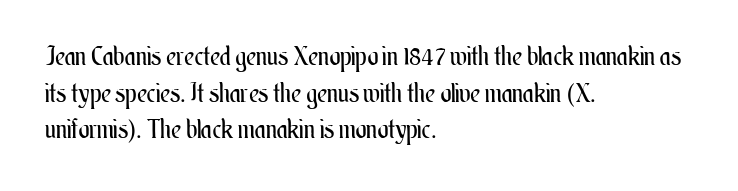
{"italic": "no", "bold": "no", "underline": "no", "align": "left", "line_spacing": "normal", "line_spacing_ratio": 1.41, "letter_spacing": "normal", "letter_spacing_em": 0.0, "glyph_px": 26}
